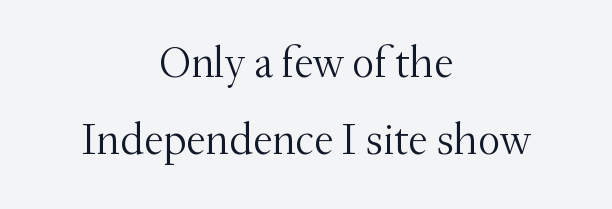
{"serif": "yes", "italic": "no", "bold": "no", "weight": "light", "width": "normal", "stroke_contrast": "medium", "x_height": "small", "monospaced": "no", "underline": "no", "align": "center", "line_spacing_ratio": 1.76, "letter_spacing": "normal", "letter_spacing_em": 0.0, "glyph_px": 44}
